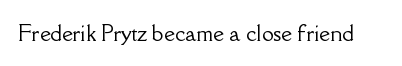
{"italic": "no", "underline": "no", "letter_spacing": "normal", "letter_spacing_em": 0.0, "glyph_px": 21}
